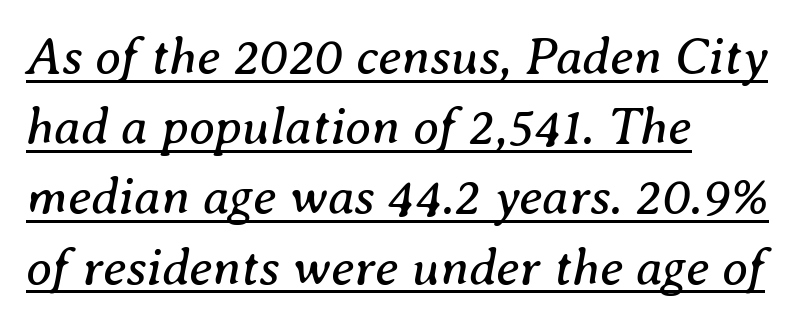
The image shows 52 px regular-weight serif type, italic (leaning right); set left-aligned, normal line spacing (1.35x), normal letter spacing, underlined; medium stroke contrast and a medium x-height.
